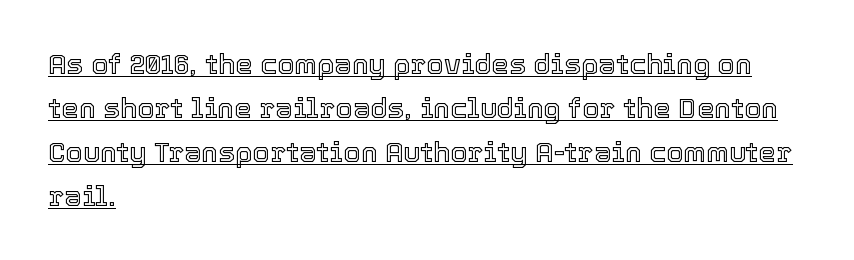
The gaps between neighbouring characters are ordinary and unremarkable. A typesetter would mark this as roman, not italic. Reading down the block, your eye returns to a fixed left position each line. In designer terms, the underline attribute is active on this setting.
